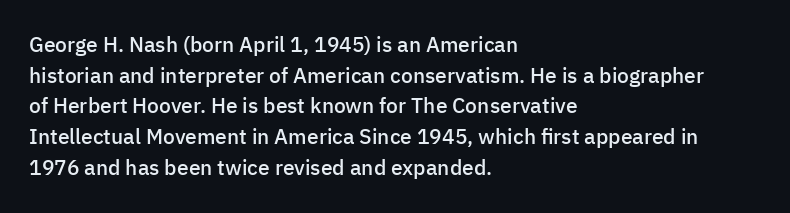
Look at the tracking — it's just the regular setting, nothing added. Normally led — the rows are evenly, conventionally spaced. The paragraph has a hard left edge and a soft right edge. Notice how the stems are strictly vertical — no italics here.
